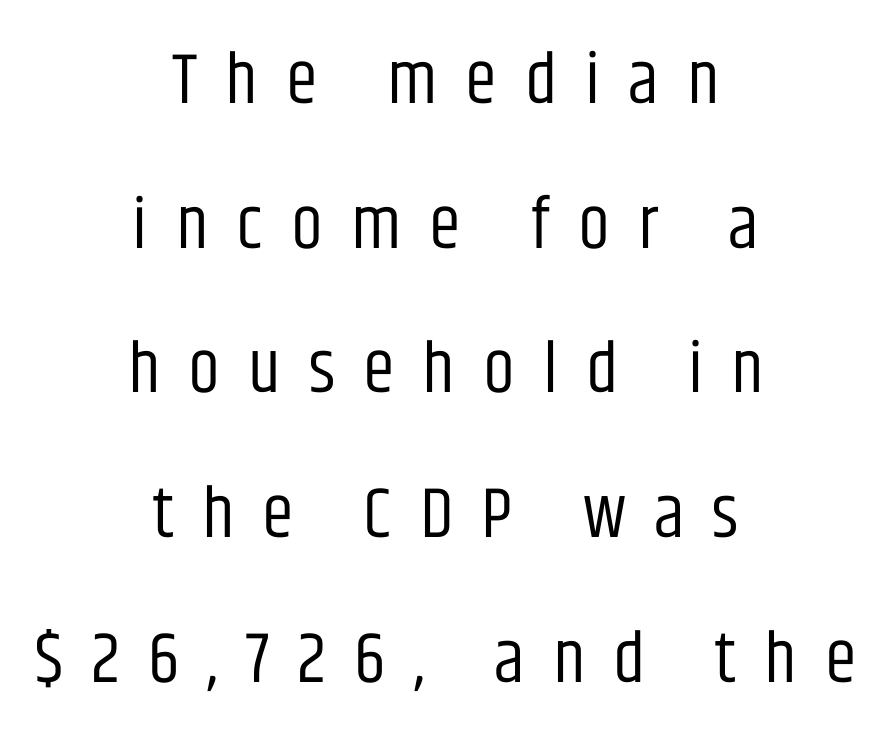
The image shows 72 px regular-weight, condensed sans-serif type, upright; set centered, loose line spacing (2.01x), unusually wide letter spacing (+0.39 em), not underlined; low stroke contrast and a large x-height.
